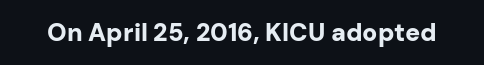
Underlining? Definitely not there. Strong, thick strokes mark this as bold type. This sample uses an upright cut, with every glyph sitting square on the baseline. A typesetter would call this zero additional tracking.
